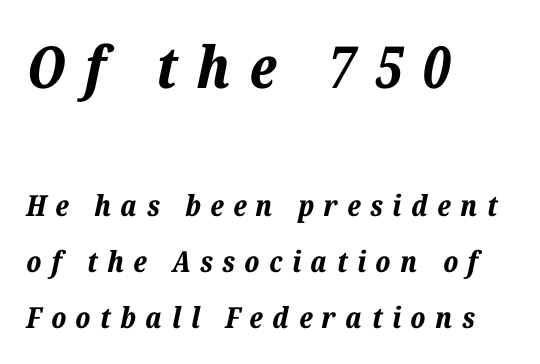
{"italic": "yes", "lean": "right", "slant_degrees": 12, "bold": "yes", "weight": "bold", "width": "normal", "stroke_contrast": "low", "x_height": "medium", "monospaced": "no", "underline": "no", "align": "left", "line_spacing": "loose", "line_spacing_ratio": 1.94, "letter_spacing": "wide", "letter_spacing_em": 0.33, "larger_block": "first", "size_ratio": 2.0, "glyph_px": 58}
